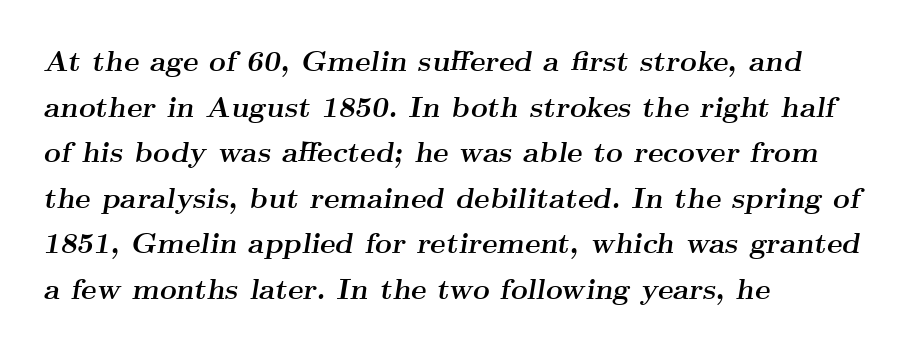
{"serif": "yes", "italic": "yes", "lean": "right", "slant_degrees": 9, "bold": "yes", "weight": "semibold", "width": "wide", "stroke_contrast": "medium", "x_height": "small", "monospaced": "no", "underline": "no", "align": "left", "line_spacing": "normal", "line_spacing_ratio": 1.57, "letter_spacing": "normal", "letter_spacing_em": 0.0, "glyph_px": 29}
